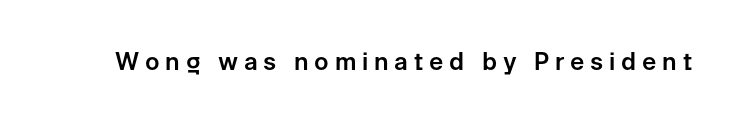
The image shows 24 px text type, upright; set unusually wide letter spacing (+0.24 em), not underlined.
